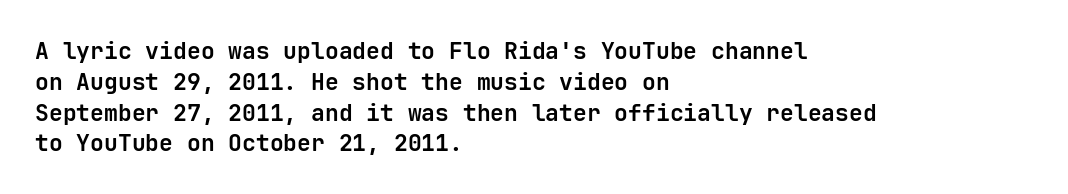
The image shows 23 px bold type, upright; set left-aligned, normal line spacing (1.34x), normal letter spacing, not underlined.
